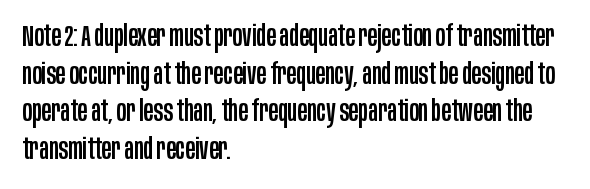
{"serif": "no", "italic": "no", "width": "condensed", "stroke_contrast": "low", "x_height": "large", "monospaced": "no", "underline": "no", "align": "left", "line_spacing": "normal", "line_spacing_ratio": 1.3, "letter_spacing": "normal", "letter_spacing_em": 0.0, "glyph_px": 29}
